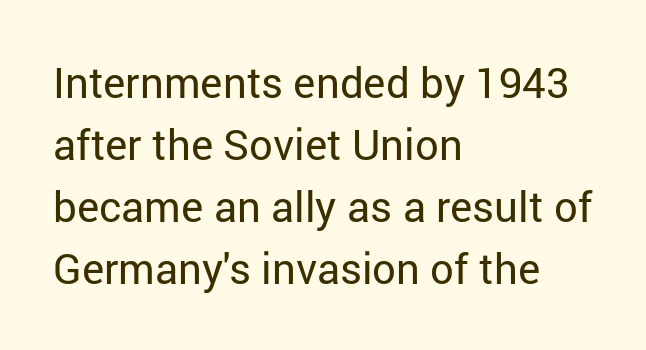
Q: Is the text bold? A: No.
Q: Is the text italic (slanted)? A: No, it is upright.
Q: Is the typeface a serif or a sans-serif typeface? A: Sans-serif.
Q: Is the text underlined? A: No.
Q: How is the paragraph aligned? A: Left-aligned.
Q: Is the spacing between letters normal or unusually wide? A: Normal.
Q: Is the spacing between lines tight, normal or loose? A: Normal.
Q: Width (condensed, normal, or wide)? A: Normal.
Q: Stroke contrast? A: Low.
Q: x-height? A: Medium.
Q: Monospaced? A: No.
